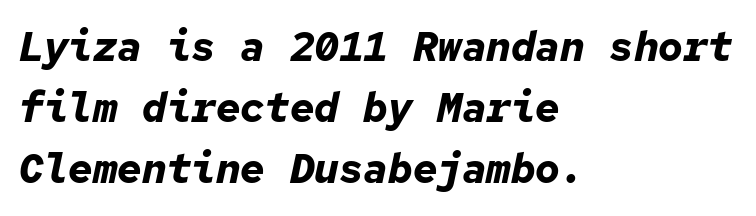
{"italic": "yes", "lean": "right", "slant_degrees": 12, "bold": "yes", "weight": "bold", "width": "normal", "stroke_contrast": "low", "x_height": "medium", "monospaced": "yes", "underline": "no", "align": "left", "line_spacing": "normal", "line_spacing_ratio": 1.49, "letter_spacing": "normal", "letter_spacing_em": 0.0, "glyph_px": 41}
